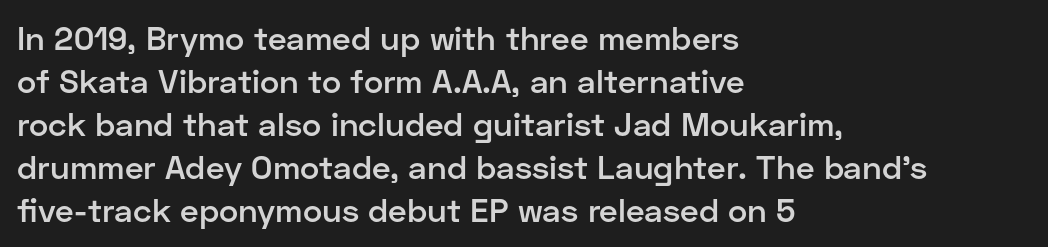
The letterforms sit shoulder to shoulder at normal distance. What weight is shown? A semibold, between regular and bold. Plain, unruled lines of type. The compositor pushed each line to the left boundary.
